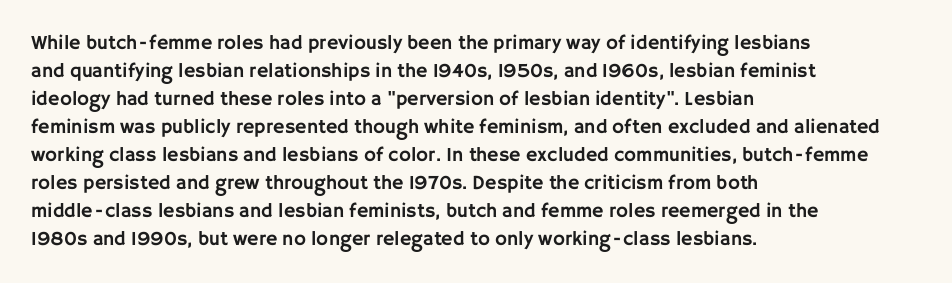
Ordinary non-slanted type is in use. Type without underlining. A typesetter would call this zero additional tracking. Horizontally, the lines are justified to the leading edge only. Honestly, the row spacing looks completely unremarkable.
